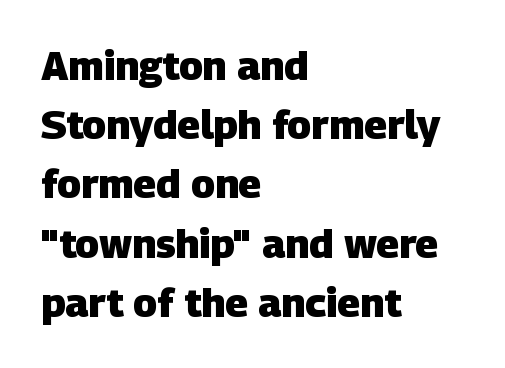
The image shows 40 px heavy sans-serif type; set left-aligned, normal line spacing (1.48x), normal letter spacing, not underlined; low stroke contrast and a large x-height.
